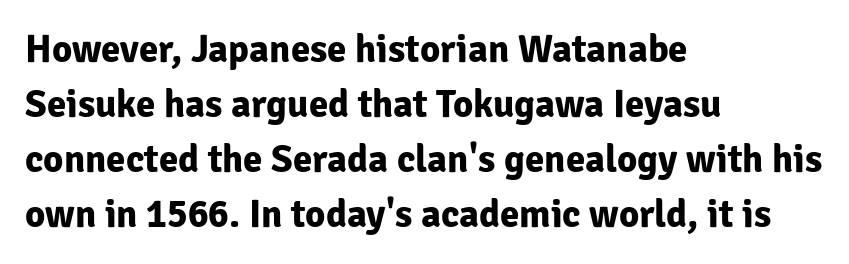
Q: Is the text bold? A: Yes.
Q: Is the text italic (slanted)? A: No, it is upright.
Q: Is the typeface a serif or a sans-serif typeface? A: Sans-serif.
Q: Is the text underlined? A: No.
Q: How is the paragraph aligned? A: Left-aligned.
Q: Is the spacing between letters normal or unusually wide? A: Normal.
Q: Is the spacing between lines tight, normal or loose? A: Normal.
Q: Width (condensed, normal, or wide)? A: Normal.
Q: Stroke contrast? A: Low.
Q: x-height? A: Medium.
Q: Monospaced? A: No.
